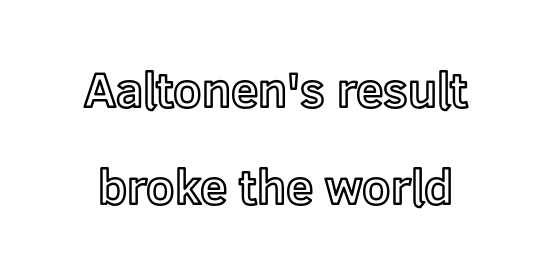
Q: Is the text italic (slanted)? A: No, it is upright.
Q: Is the text underlined? A: No.
Q: Is the spacing between letters normal or unusually wide? A: Normal.
Q: Is the spacing between lines tight, normal or loose? A: Loose.
Q: Width (condensed, normal, or wide)? A: Normal.
Q: x-height? A: Medium.
Q: Monospaced? A: No.
